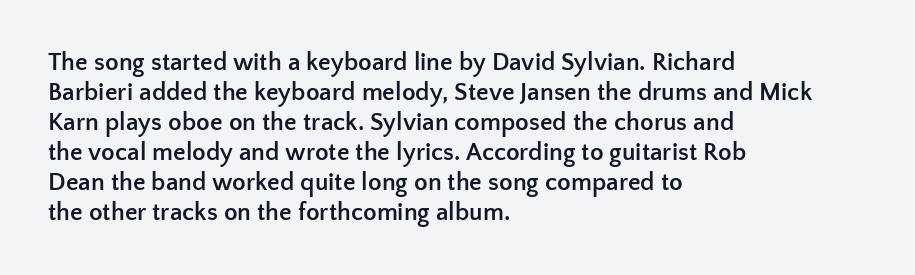
Default kerning and tracking; the words read as compact shapes. The letters stand upright; this is a roman face. Pretty heavy lettering here — definitely bold. The words here are not underlined.
